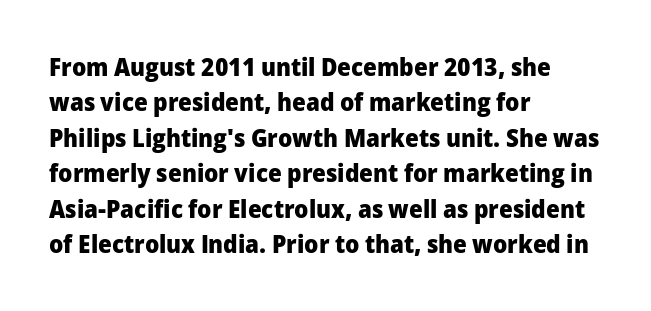
The image shows 25 px bold type, upright; set left-aligned, normal line spacing (1.42x), normal letter spacing, not underlined.
